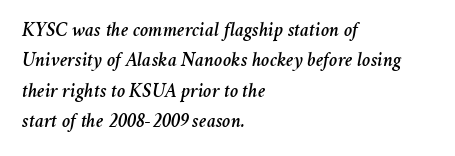
Q: Is the text italic (slanted)? A: Yes, it leans right by about 11 degrees.
Q: Is the text underlined? A: No.
Q: How is the paragraph aligned? A: Left-aligned.
Q: Is the spacing between letters normal or unusually wide? A: Normal.
Q: Is the spacing between lines tight, normal or loose? A: Normal.
